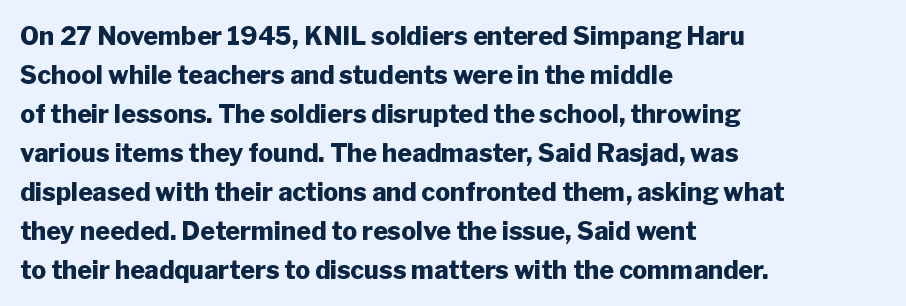
{"italic": "no", "bold": "yes", "underline": "no", "align": "left", "line_spacing": "normal", "line_spacing_ratio": 1.56, "letter_spacing": "normal", "letter_spacing_em": 0.0, "glyph_px": 25}
